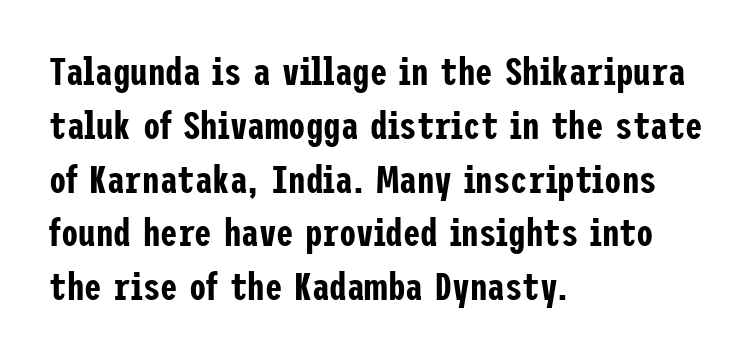
Look at the bottom of the vertical strokes: they stop flat, with no serifs. The passage shown stacks its lines at a standard gap. Students, note that the glyphs here touch the page at normal intervals. In terms of posture, this sample is upright. Only glyphs here, with clear space below each row. Left-aligned paragraph, ragged on the right.
